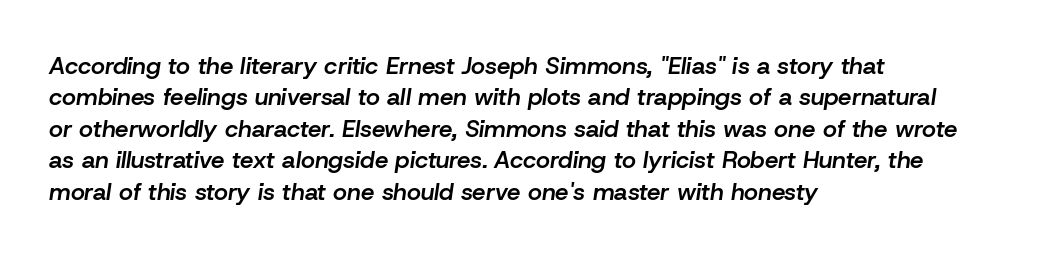
The image shows 24 px text type, italic (leaning right); set left-aligned, normal line spacing (1.31x), normal letter spacing, not underlined.
